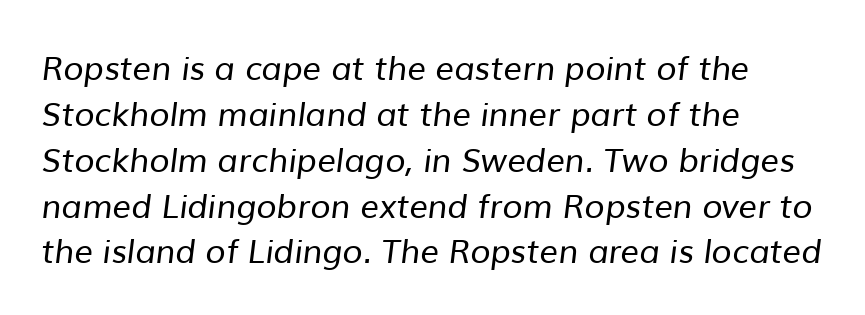
{"serif": "no", "bold": "no", "weight": "regular", "width": "normal", "stroke_contrast": "low", "x_height": "medium", "monospaced": "no", "underline": "no", "align": "left", "line_spacing": "normal", "line_spacing_ratio": 1.39, "letter_spacing": "normal", "letter_spacing_em": 0.0, "glyph_px": 33}
